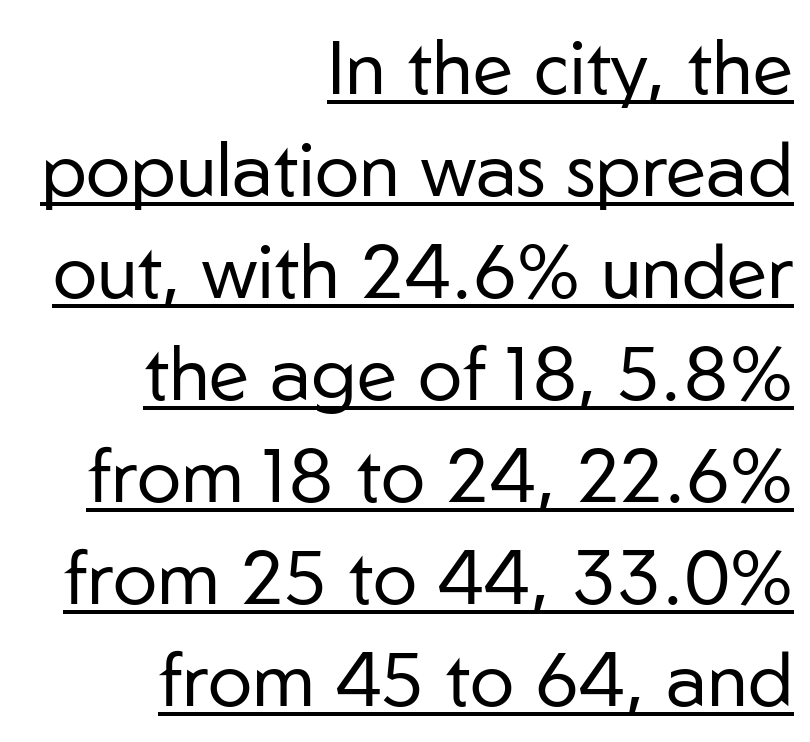
The image shows 75 px regular-weight sans-serif type, upright; set right-aligned, normal line spacing (1.36x), normal letter spacing, underlined; low stroke contrast and a medium x-height.
